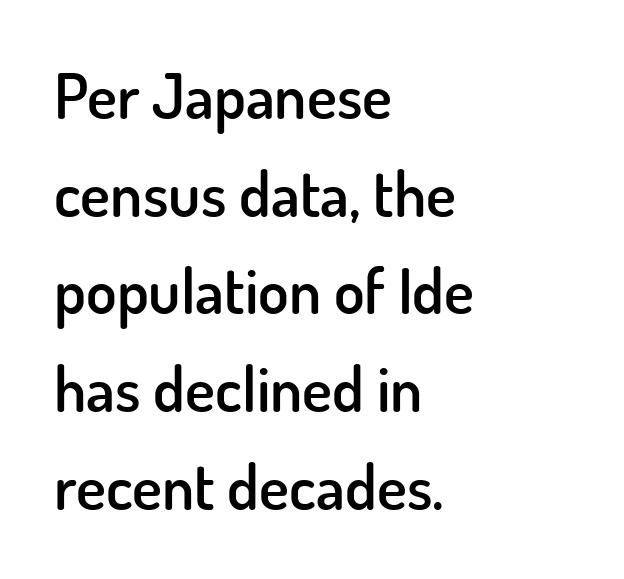
The image shows 63 px semibold sans-serif type, upright; set left-aligned, normal line spacing (1.55x), normal letter spacing, not underlined; low stroke contrast and a small x-height.
